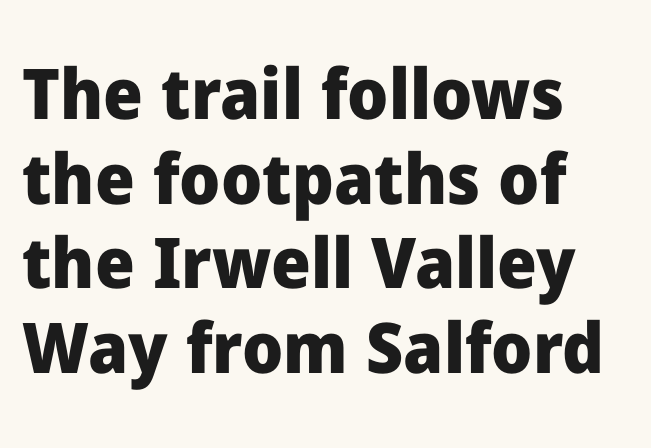
Q: Is the text bold? A: Yes.
Q: Is the text italic (slanted)? A: No, it is upright.
Q: Is the typeface a serif or a sans-serif typeface? A: Sans-serif.
Q: Is the text underlined? A: No.
Q: How is the paragraph aligned? A: Left-aligned.
Q: Is the spacing between letters normal or unusually wide? A: Normal.
Q: Width (condensed, normal, or wide)? A: Normal.
Q: Stroke contrast? A: Low.
Q: x-height? A: Medium.
Q: Monospaced? A: No.
